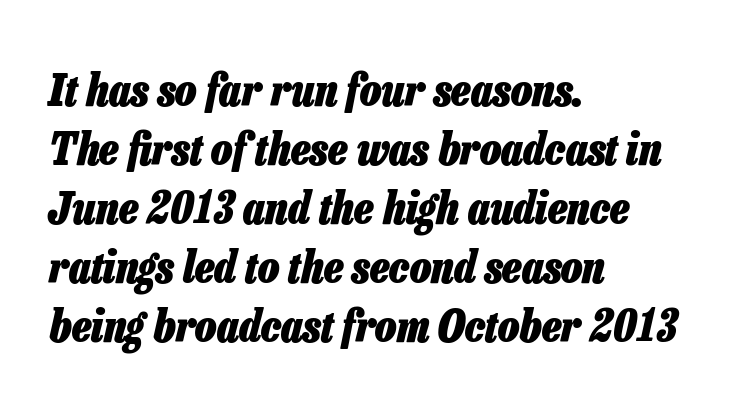
Does the copy run flush right? No — it runs flush left. Varying glyph widths throughout — classic text-font behaviour. Is the type bold? Yes — the strokes are clearly thick and heavy. The tracking reads as untouched default to a designer's eye. The passage shown stacks its lines at a standard gap.
